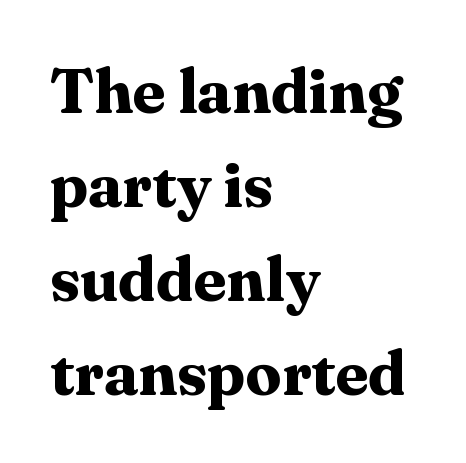
Q: Is the text bold? A: Yes.
Q: Is the text italic (slanted)? A: No, it is upright.
Q: Is the typeface a serif or a sans-serif typeface? A: Serif.
Q: Is the text underlined? A: No.
Q: How is the paragraph aligned? A: Left-aligned.
Q: Is the spacing between letters normal or unusually wide? A: Normal.
Q: Is the spacing between lines tight, normal or loose? A: Normal.
Q: Width (condensed, normal, or wide)? A: Normal.
Q: Stroke contrast? A: Medium.
Q: x-height? A: Medium.
Q: Monospaced? A: No.
